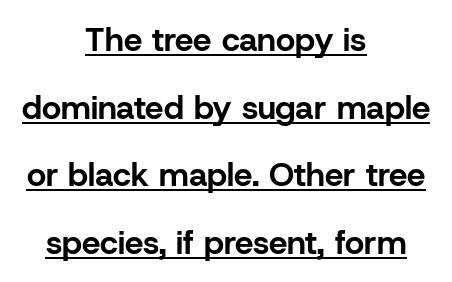
{"serif": "no", "italic": "no", "bold": "yes", "weight": "bold", "width": "normal", "stroke_contrast": "low", "x_height": "medium", "monospaced": "no", "underline": "yes", "align": "center", "line_spacing": "loose", "line_spacing_ratio": 2.05, "letter_spacing": "normal", "letter_spacing_em": 0.0, "glyph_px": 33}
